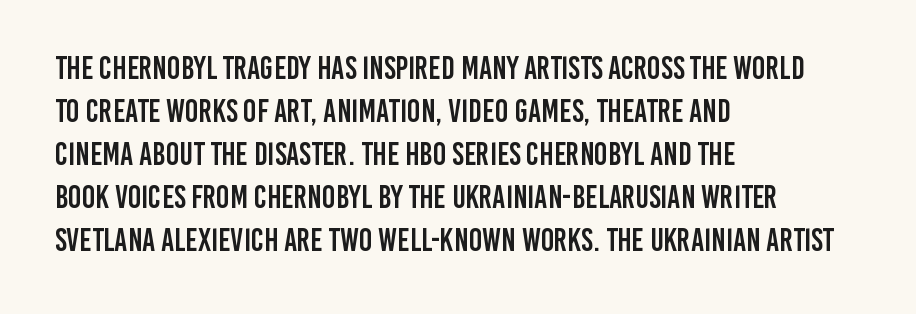
{"serif": "no", "italic": "no", "width": "condensed", "stroke_contrast": "low", "x_height": "large", "monospaced": "no", "underline": "no", "align": "left", "line_spacing": "normal", "line_spacing_ratio": 1.34, "letter_spacing": "normal", "letter_spacing_em": 0.0, "glyph_px": 32}
